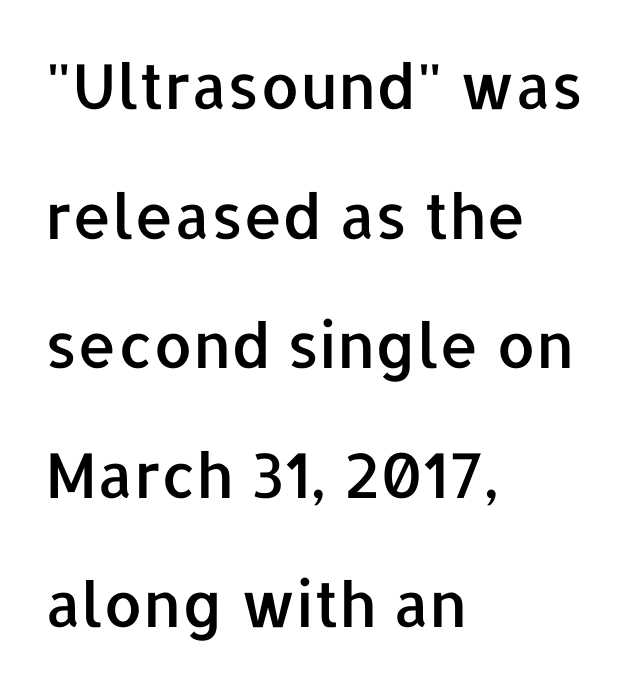
Each line starts at the same left margin while the right side varies. The tracking reads as untouched default to a designer's eye. Think of a printed novel: that variable character pitch is what you see here. The typography opts for an upright posture over an oblique one.
